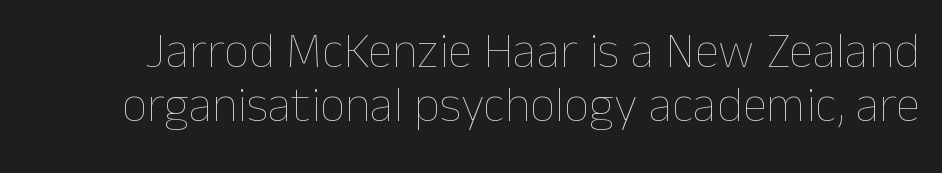
The image shows 50 px thin type, upright; set tight line spacing (1.08x), normal letter spacing, not underlined; low stroke contrast and a medium x-height.
